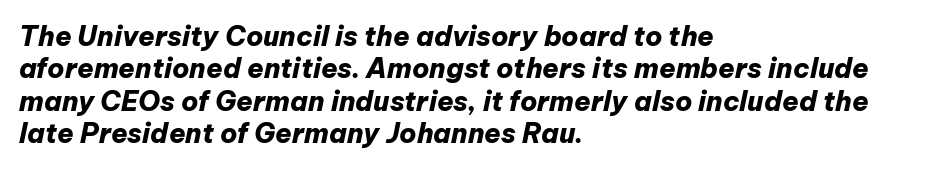
{"italic": "yes", "lean": "right", "slant_degrees": 12, "bold": "yes", "underline": "no", "align": "left", "line_spacing_ratio": 1.2, "letter_spacing": "normal", "letter_spacing_em": 0.0, "glyph_px": 27}
